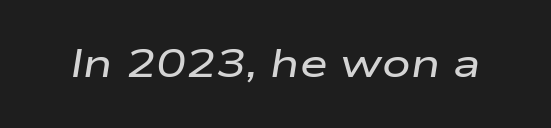
Spacing between characters is what you'd get straight out of the box. The space directly below the letters is spotless. An italicized treatment has been applied to the whole sample. This sample has the flowing, uneven cadence of proportional lettering.
